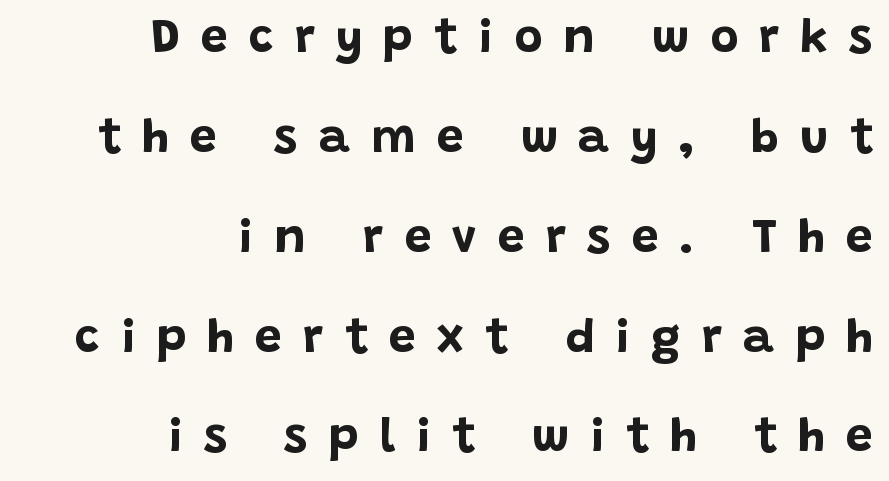
Q: Is the text bold? A: Yes.
Q: Is the text italic (slanted)? A: No, it is upright.
Q: Is the typeface a serif or a sans-serif typeface? A: Sans-serif.
Q: Is the text underlined? A: No.
Q: How is the paragraph aligned? A: Right-aligned.
Q: Is the spacing between letters normal or unusually wide? A: Unusually wide.
Q: Is the spacing between lines tight, normal or loose? A: Loose.
Q: Width (condensed, normal, or wide)? A: Normal.
Q: Stroke contrast? A: Low.
Q: x-height? A: Large.
Q: Monospaced? A: No.
